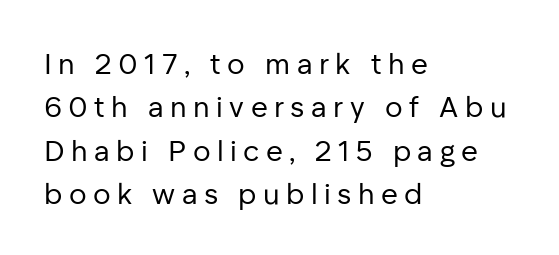
Q: Is the text bold? A: No.
Q: Is the text italic (slanted)? A: No, it is upright.
Q: Is the typeface a serif or a sans-serif typeface? A: Sans-serif.
Q: Is the text underlined? A: No.
Q: How is the paragraph aligned? A: Left-aligned.
Q: Is the spacing between letters normal or unusually wide? A: Unusually wide.
Q: Is the spacing between lines tight, normal or loose? A: Normal.
Q: Width (condensed, normal, or wide)? A: Normal.
Q: Stroke contrast? A: Low.
Q: x-height? A: Medium.
Q: Monospaced? A: No.
